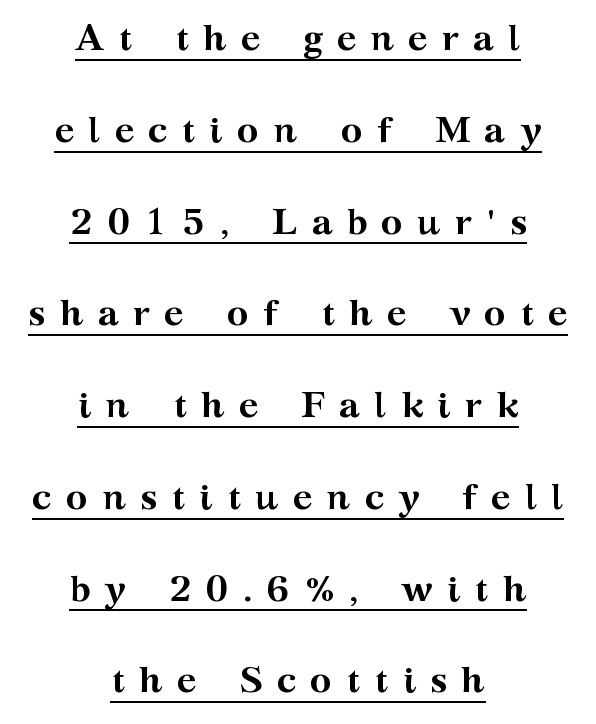
{"serif": "yes", "italic": "no", "bold": "yes", "weight": "semibold", "width": "wide", "stroke_contrast": "medium", "x_height": "medium", "monospaced": "no", "underline": "yes", "align": "center", "line_spacing": "loose", "line_spacing_ratio": 2.48, "letter_spacing": "wide", "letter_spacing_em": 0.38, "glyph_px": 37}
